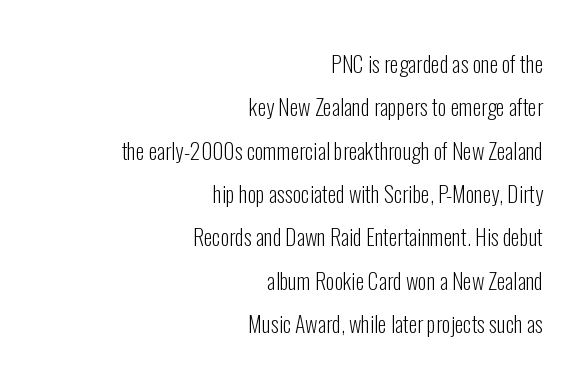
The specimen reads as upright at a glance. Interline gaps are noticeably wide in this sample. Anything drawn beneath the words? Only blank space. This rendering uses right alignment, leaving the left contour irregular.
